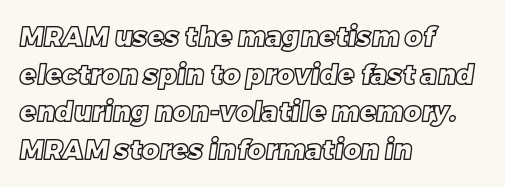
Caption: multi-line text, flush left, ragged right. Just letters on the line, the space beneath them empty. Line spacing here is normal. Words appear dense and cohesive because spacing is normal.
